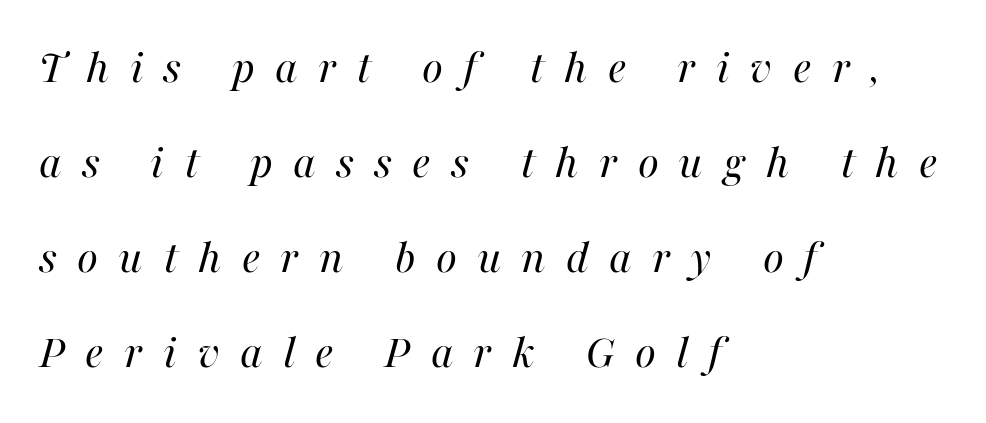
The image shows 48 px regular-weight type, italic (leaning right); set left-aligned, loose line spacing (1.98x), unusually wide letter spacing (+0.42 em), not underlined; high stroke contrast and a medium x-height.
